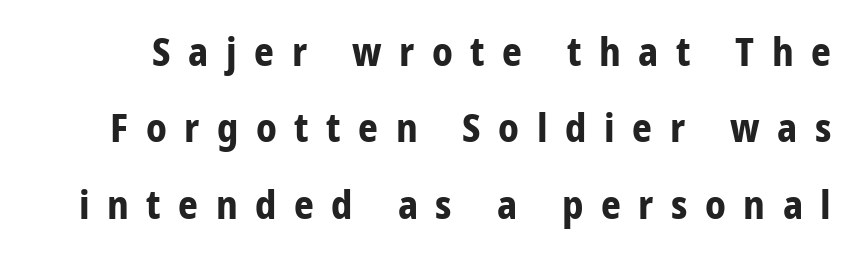
Regarding leading, the lines here are spaced well apart. Vertical strokes here are truly vertical. Display-style spreading of the glyphs; the letterfit is very open. The glyphs have the mass of a bold cut. Plain, unruled lines of type. Each letter keeps its own natural width here, so spacing adapts to shape.
